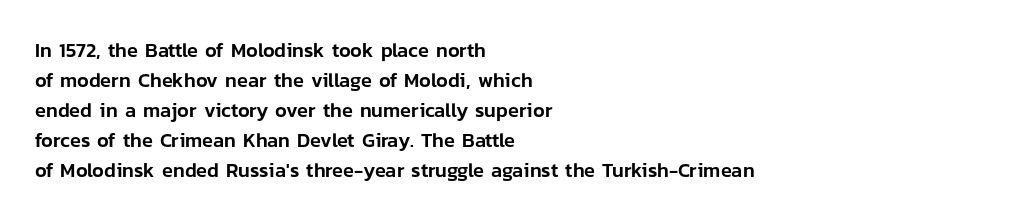
Q: Is the text italic (slanted)? A: No, it is upright.
Q: Is the text underlined? A: No.
Q: How is the paragraph aligned? A: Left-aligned.
Q: Is the spacing between letters normal or unusually wide? A: Normal.
Q: Is the spacing between lines tight, normal or loose? A: Normal.
